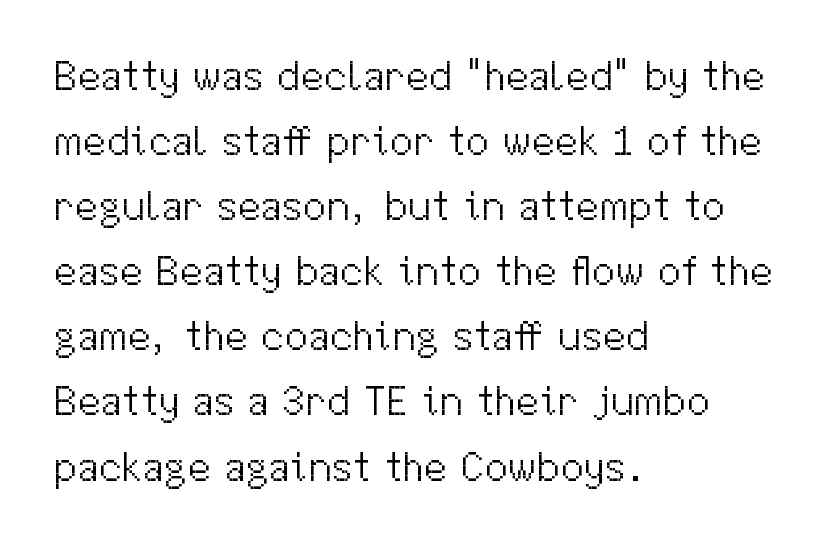
The letterforms sit at book weight or below. The passage shown stacks its lines at a standard gap. The rendering uses natural spacing where letterforms have individual widths. Tracking here is standard; glyphs follow each other at the usual distance. The face used here is a sans, in the tradition of grotesques and geometrics.
